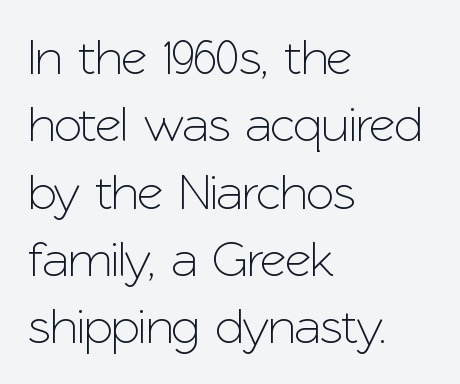
No italicization has been applied; the sample stays upright. The type is set solid horizontally, with unmodified tracking. In terms of letterform style, serifs are entirely absent. This sample keeps an unexceptional amount of space between lines. Quick note: underline off.
